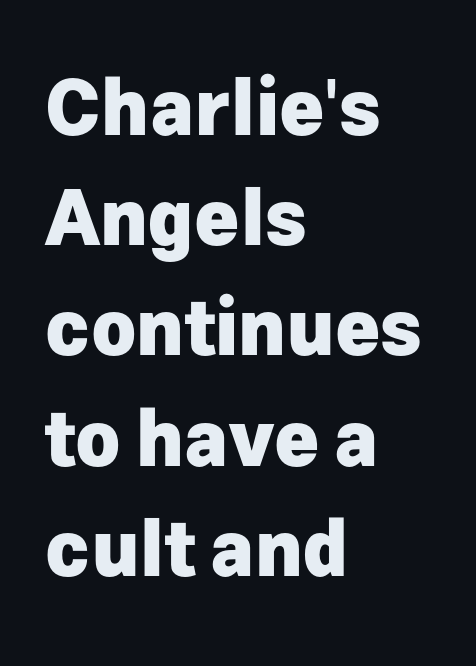
Q: Is the text bold? A: Yes.
Q: Is the text italic (slanted)? A: No, it is upright.
Q: Is the typeface a serif or a sans-serif typeface? A: Sans-serif.
Q: Is the text underlined? A: No.
Q: How is the paragraph aligned? A: Left-aligned.
Q: Is the spacing between letters normal or unusually wide? A: Normal.
Q: Is the spacing between lines tight, normal or loose? A: Normal.
Q: Width (condensed, normal, or wide)? A: Normal.
Q: Stroke contrast? A: Low.
Q: x-height? A: Medium.
Q: Monospaced? A: No.
